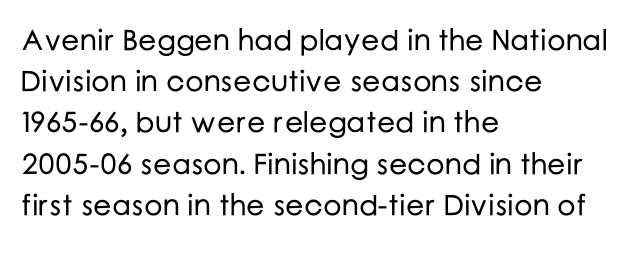
{"serif": "no", "italic": "no", "width": "normal", "stroke_contrast": "low", "x_height": "medium", "monospaced": "no", "underline": "no", "align": "left", "line_spacing": "normal", "line_spacing_ratio": 1.42, "letter_spacing": "normal", "letter_spacing_em": 0.0, "glyph_px": 29}
